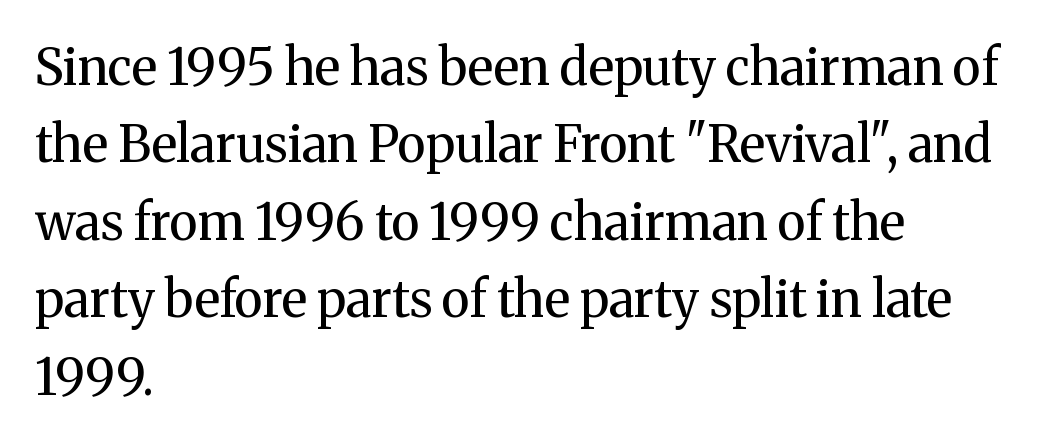
{"serif": "yes", "italic": "no", "bold": "no", "weight": "regular", "width": "normal", "stroke_contrast": "medium", "x_height": "medium", "monospaced": "no", "underline": "no", "align": "left", "line_spacing": "normal", "line_spacing_ratio": 1.55, "letter_spacing": "normal", "letter_spacing_em": 0.0, "glyph_px": 50}
